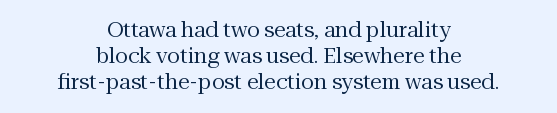
{"italic": "no", "bold": "no", "underline": "no", "align": "center", "line_spacing": "normal", "line_spacing_ratio": 1.25, "letter_spacing": "normal", "letter_spacing_em": 0.0, "glyph_px": 21}
